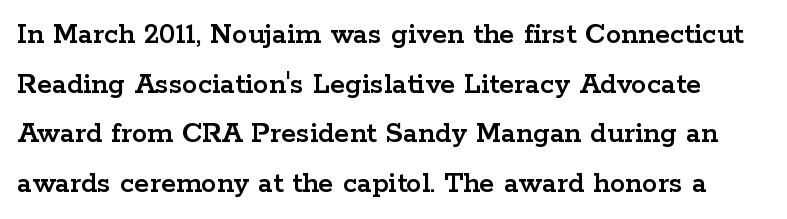
The image shows 31 px wide serif type, upright; set normal line spacing (1.6x), normal letter spacing, not underlined; low stroke contrast and a medium x-height.
